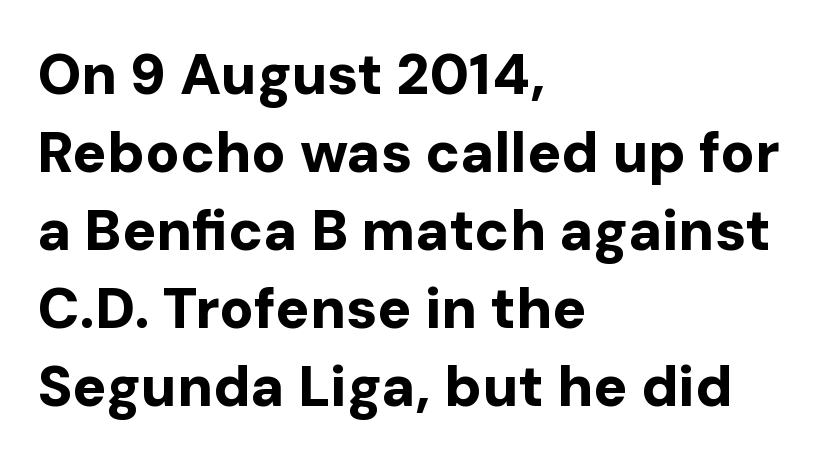
Q: Is the text bold? A: Yes.
Q: Is the text italic (slanted)? A: No, it is upright.
Q: Is the typeface a serif or a sans-serif typeface? A: Sans-serif.
Q: Is the text underlined? A: No.
Q: How is the paragraph aligned? A: Left-aligned.
Q: Is the spacing between letters normal or unusually wide? A: Normal.
Q: Is the spacing between lines tight, normal or loose? A: Normal.
Q: Width (condensed, normal, or wide)? A: Normal.
Q: Stroke contrast? A: Low.
Q: x-height? A: Medium.
Q: Monospaced? A: No.
